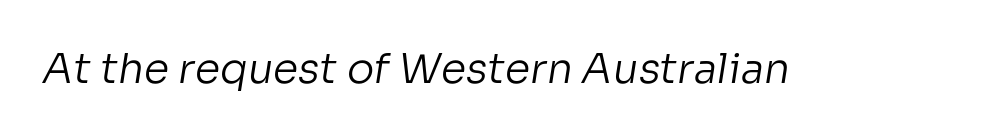
Q: Is the text bold? A: No.
Q: Is the typeface a serif or a sans-serif typeface? A: Sans-serif.
Q: Is the text underlined? A: No.
Q: Is the spacing between letters normal or unusually wide? A: Normal.
Q: Width (condensed, normal, or wide)? A: Normal.
Q: Stroke contrast? A: Low.
Q: x-height? A: Medium.
Q: Monospaced? A: No.
